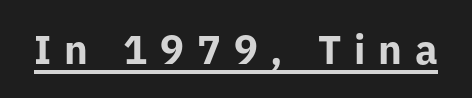
The image shows 40 px bold sans-serif type, upright; set unusually wide letter spacing (+0.32 em), underlined; low stroke contrast and a medium x-height.
